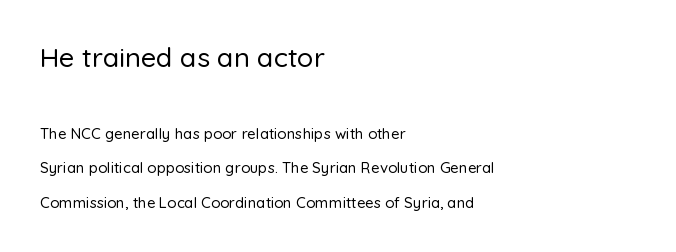
{"italic": "no", "underline": "no", "align": "left", "line_spacing": "loose", "line_spacing_ratio": 2.3, "letter_spacing": "normal", "letter_spacing_em": 0.0, "larger_block": "first", "size_ratio": 1.8, "glyph_px": 27}
